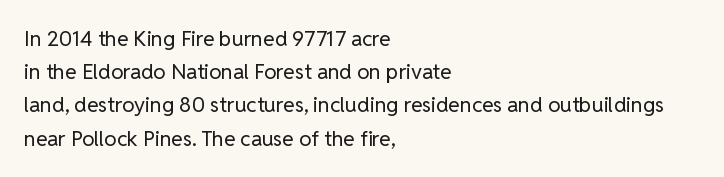
The face looks like a standard text weight, possibly lighter. Short and long lines alike share a common starting point at left. Vertically, the passage feels balanced, rows spaced as you'd expect. A bare baseline throughout the passage. Here the glyphs are tracked normally, forming tight word shapes.
